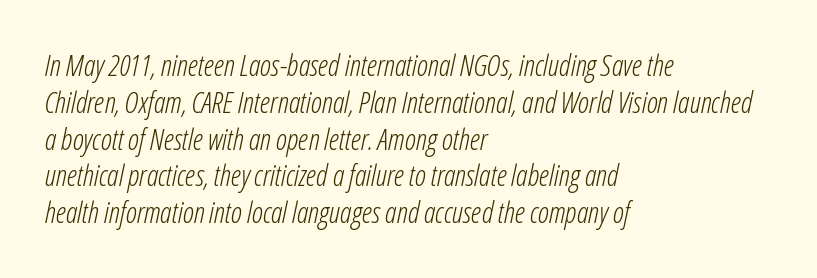
The image shows 29 px light, condensed type, italic (leaning right); set left-aligned, normal line spacing (1.27x), normal letter spacing, not underlined; low stroke contrast and a medium x-height.
